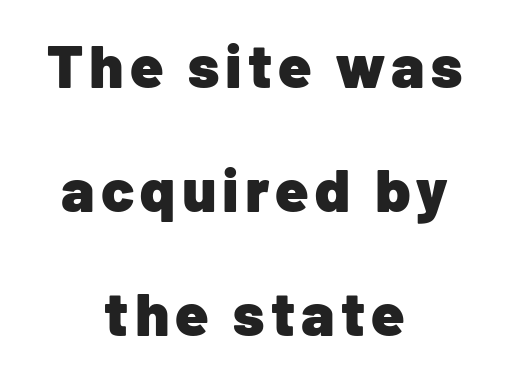
The whitespace from short lines is split evenly between both sides. The designer went with a sans here, leaving each stem footless. Heavy, bold letterforms. Baseline-to-baseline distance is far greater than the letter height.
